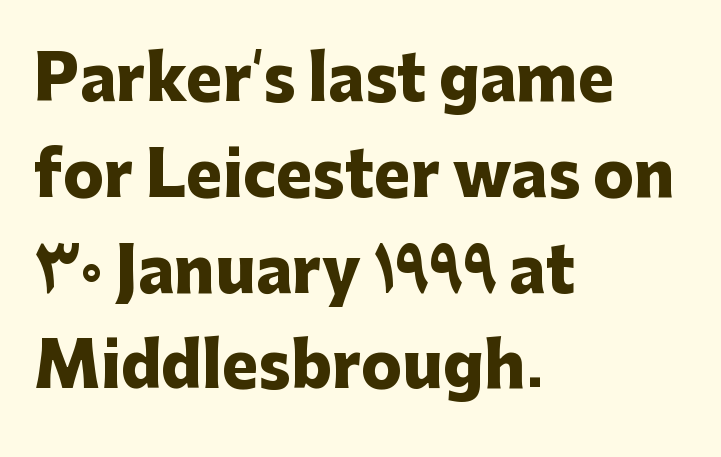
{"serif": "no", "italic": "no", "bold": "yes", "weight": "heavy", "width": "normal", "stroke_contrast": "low", "x_height": "medium", "monospaced": "no", "underline": "no", "align": "left", "line_spacing": "normal", "line_spacing_ratio": 1.57, "letter_spacing": "normal", "letter_spacing_em": 0.0, "glyph_px": 61}
